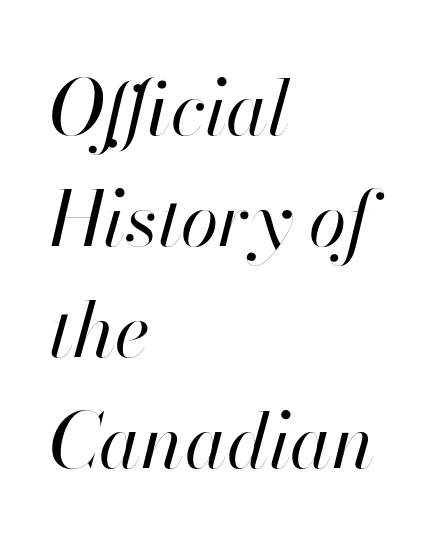
Just letters on the line, the space beneath them empty. Nothing heavy about these letters — not bold at all. Yep, that's italic — everything's leaning. Reading down the column, the eye jumps a familiar distance to each next line. The lines in this sample share a left origin and differ only in where they stop. A typesetter would call this proportional, since set widths differ per character.
